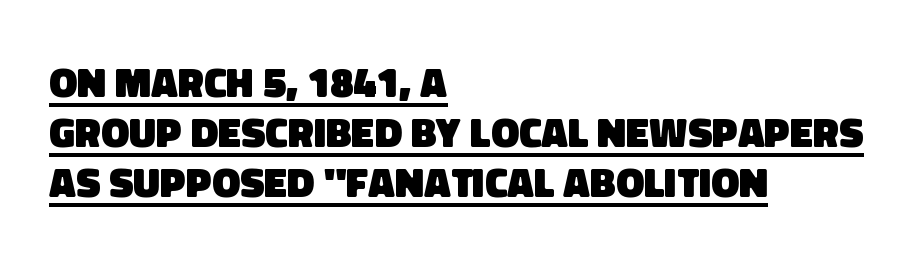
Q: Is the text bold? A: Yes.
Q: Is the typeface a serif or a sans-serif typeface? A: Sans-serif.
Q: Is the text underlined? A: Yes.
Q: How is the paragraph aligned? A: Left-aligned.
Q: Is the spacing between letters normal or unusually wide? A: Normal.
Q: Width (condensed, normal, or wide)? A: Normal.
Q: Stroke contrast? A: Low.
Q: x-height? A: Large.
Q: Monospaced? A: No.
